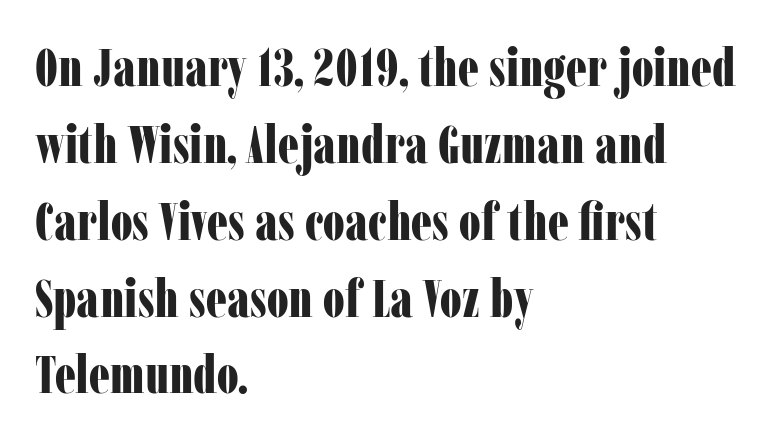
The image shows 53 px bold, condensed serif type, upright; set left-aligned, normal line spacing (1.45x), normal letter spacing, not underlined; low stroke contrast and a medium x-height.
